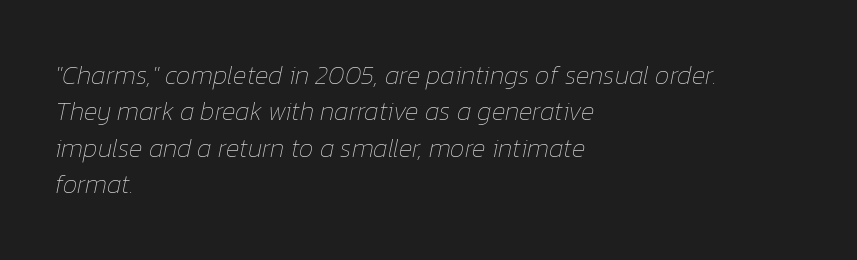
The image shows 26 px text type, italic (leaning right); set left-aligned, normal line spacing (1.4x), normal letter spacing, not underlined.
